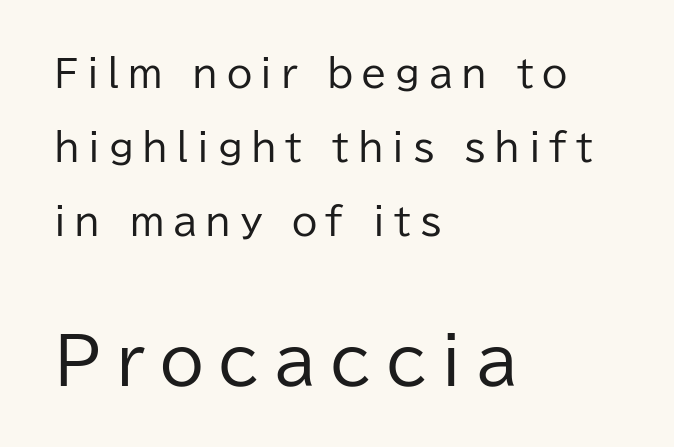
Q: Is the text bold? A: No.
Q: Is the text italic (slanted)? A: No, it is upright.
Q: Is the typeface a serif or a sans-serif typeface? A: Sans-serif.
Q: Is the text underlined? A: No.
Q: How is the paragraph aligned? A: Left-aligned.
Q: Is the spacing between letters normal or unusually wide? A: Unusually wide.
Q: Is the spacing between lines tight, normal or loose? A: Loose.
Q: Which block of text is set in a larger size, the first (top) or the second (bottom)? A: The second (bottom) one.
Q: Width (condensed, normal, or wide)? A: Normal.
Q: Stroke contrast? A: Low.
Q: x-height? A: Medium.
Q: Monospaced? A: No.
